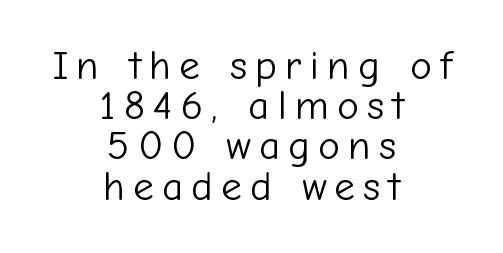
The image shows 41 px light sans-serif type, upright; set centered, tight line spacing (0.98x), unusually wide letter spacing (+0.2 em), not underlined; low stroke contrast and a medium x-height.
